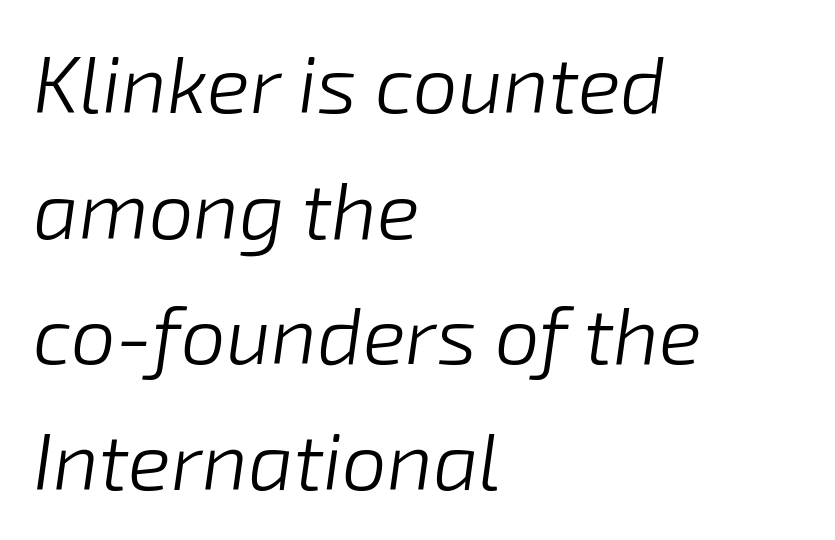
Just letters on the line, the space beneath them empty. Caption: face not bold, strokes unweighted. Is there much room between lines? A standard amount, neither cramped nor airy. Tall strokes in this sample are angled rather than plumb. Proportional: the letters do not fall into vertical columns. Standard letterfit; no display-style spreading of the glyphs.
